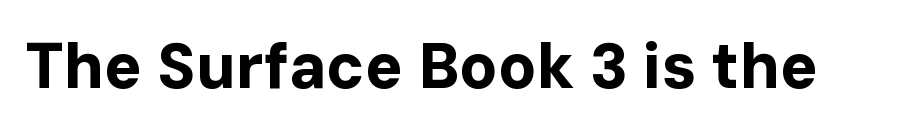
Quick note: not italic, upright. The letters are bold, with thick, heavy strokes. Any mark beneath the type? The region is blank. Here the designer chose a conventional face with non-uniform glyph widths.
